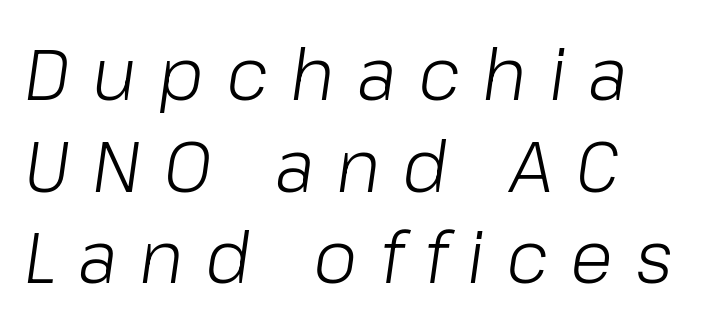
{"italic": "yes", "lean": "right", "slant_degrees": 8, "bold": "no", "weight": "light", "width": "normal", "stroke_contrast": "low", "x_height": "medium", "monospaced": "no", "underline": "no", "align": "left", "line_spacing": "normal", "line_spacing_ratio": 1.29, "letter_spacing": "wide", "letter_spacing_em": 0.31, "glyph_px": 71}
